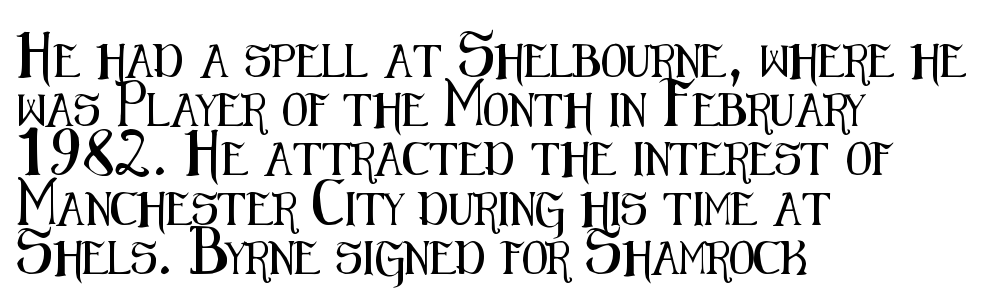
{"italic": "no", "width": "condensed", "stroke_contrast": "medium", "x_height": "medium", "monospaced": "no", "underline": "no", "align": "left", "line_spacing": "normal", "line_spacing_ratio": 1.49, "letter_spacing": "normal", "letter_spacing_em": 0.0, "glyph_px": 33}
